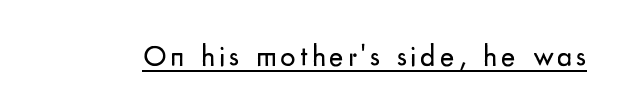
The rendered words wear a rule along their underside. You could not count columns in this text — the font is proportionally spaced. The font's upright variant was chosen for this text. The font sits on the lighter half of the weight spectrum, regular included. Note: no serifs on the glyphs.
